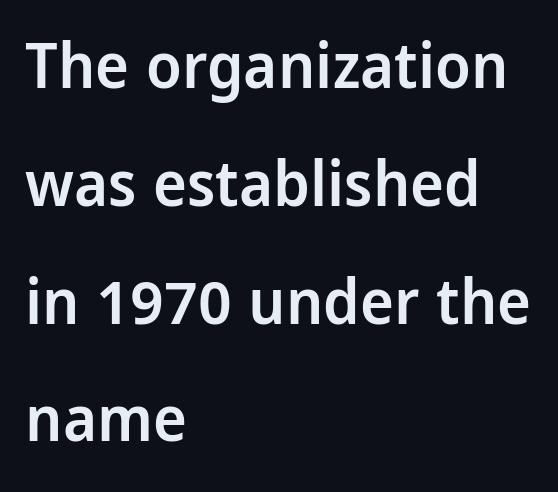
Q: Is the text bold? A: Semi-bold.
Q: Is the text italic (slanted)? A: No, it is upright.
Q: Is the typeface a serif or a sans-serif typeface? A: Sans-serif.
Q: Is the text underlined? A: No.
Q: How is the paragraph aligned? A: Left-aligned.
Q: Is the spacing between letters normal or unusually wide? A: Normal.
Q: Width (condensed, normal, or wide)? A: Condensed.
Q: Stroke contrast? A: Low.
Q: x-height? A: Large.
Q: Monospaced? A: No.
